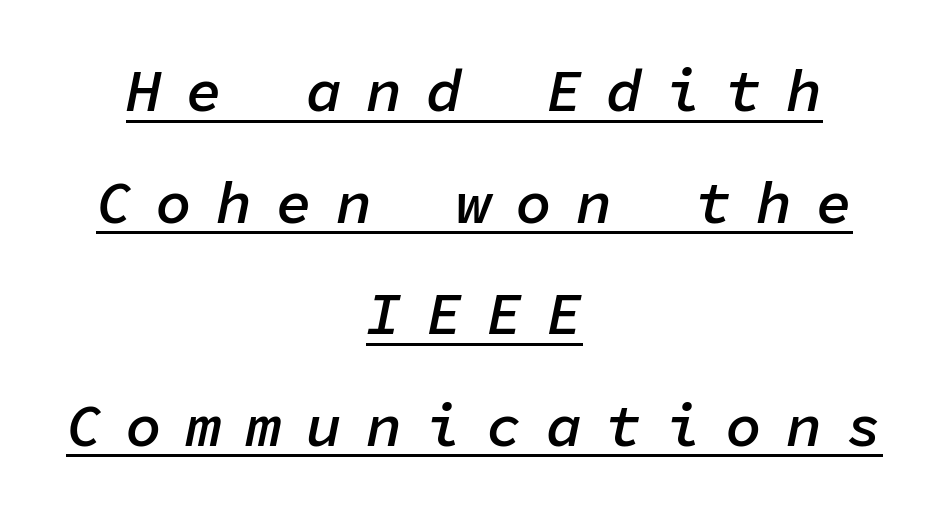
The image shows 60 px semibold type, italic (leaning right), monospaced; set centered, line spacing 1.86x, unusually wide letter spacing (+0.4 em), underlined; low stroke contrast and a medium x-height.
